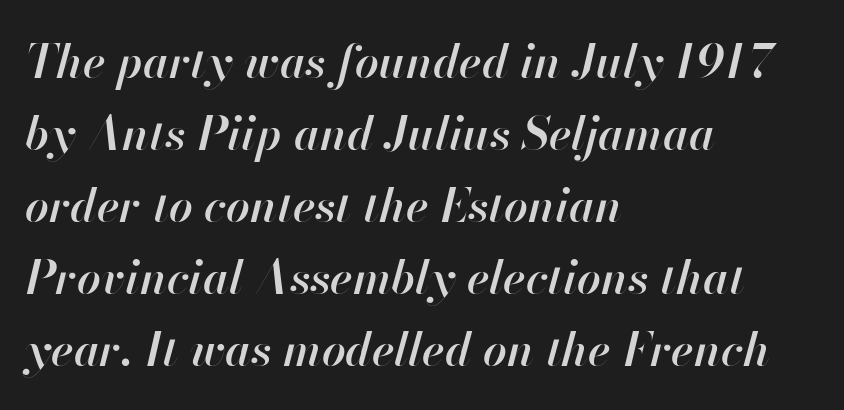
Is the type bold? Partly — it's a semibold, heavier than regular but not fully bold. Each line starts at the same left margin while the right side varies. Emphasis-style slanted type is in use. The designer left line spacing at the default. Each row of text sits above clean, open space.
